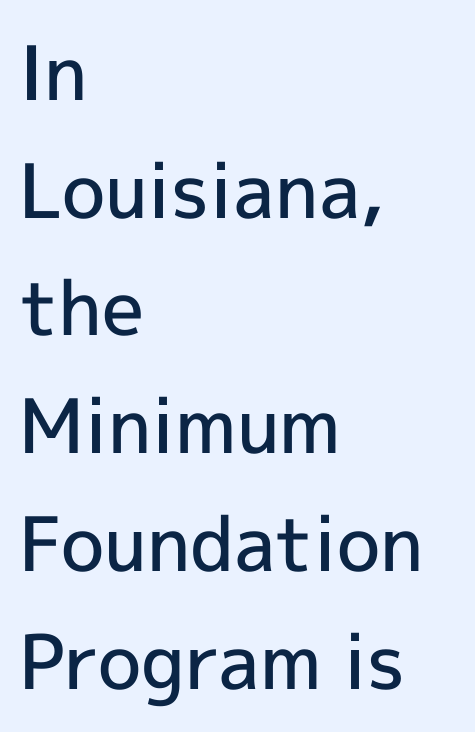
The image shows 75 px semibold sans-serif type, upright; set left-aligned, normal line spacing (1.57x), normal letter spacing, not underlined; a medium x-height.
